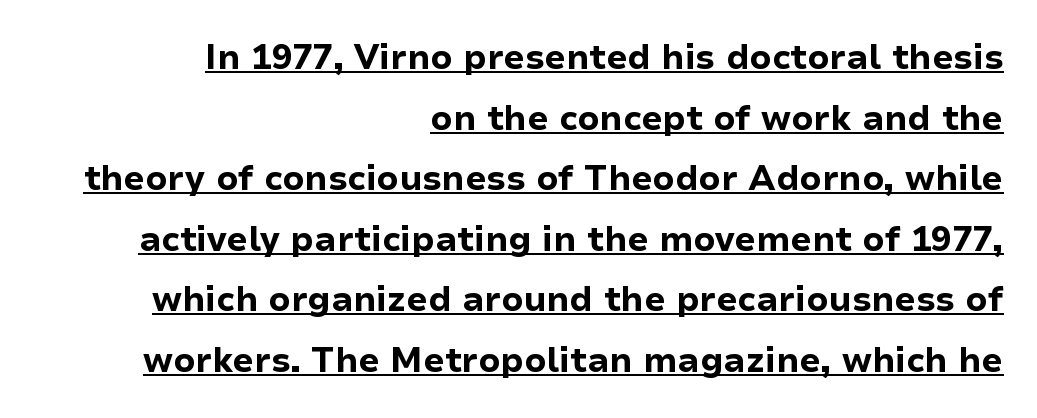
{"serif": "no", "italic": "no", "bold": "yes", "weight": "bold", "width": "normal", "stroke_contrast": "low", "x_height": "medium", "monospaced": "no", "underline": "yes", "align": "right", "line_spacing_ratio": 1.78, "letter_spacing": "normal", "letter_spacing_em": 0.0, "glyph_px": 34}
